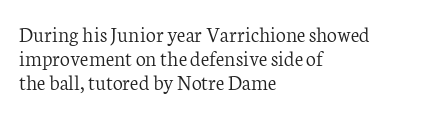
{"italic": "no", "bold": "no", "underline": "no", "align": "left", "line_spacing": "tight", "line_spacing_ratio": 1.1, "letter_spacing": "normal", "letter_spacing_em": 0.0, "glyph_px": 22}
